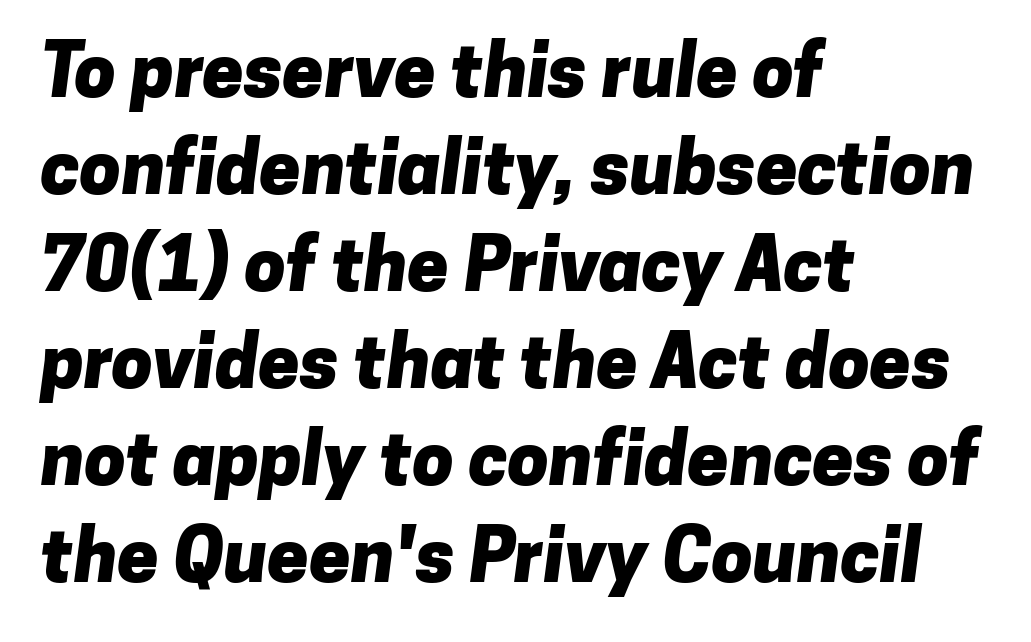
Q: Is the text bold? A: Yes.
Q: Is the typeface a serif or a sans-serif typeface? A: Sans-serif.
Q: Is the text underlined? A: No.
Q: How is the paragraph aligned? A: Left-aligned.
Q: Is the spacing between letters normal or unusually wide? A: Normal.
Q: Is the spacing between lines tight, normal or loose? A: Normal.
Q: Width (condensed, normal, or wide)? A: Normal.
Q: Stroke contrast? A: Low.
Q: x-height? A: Medium.
Q: Monospaced? A: No.
